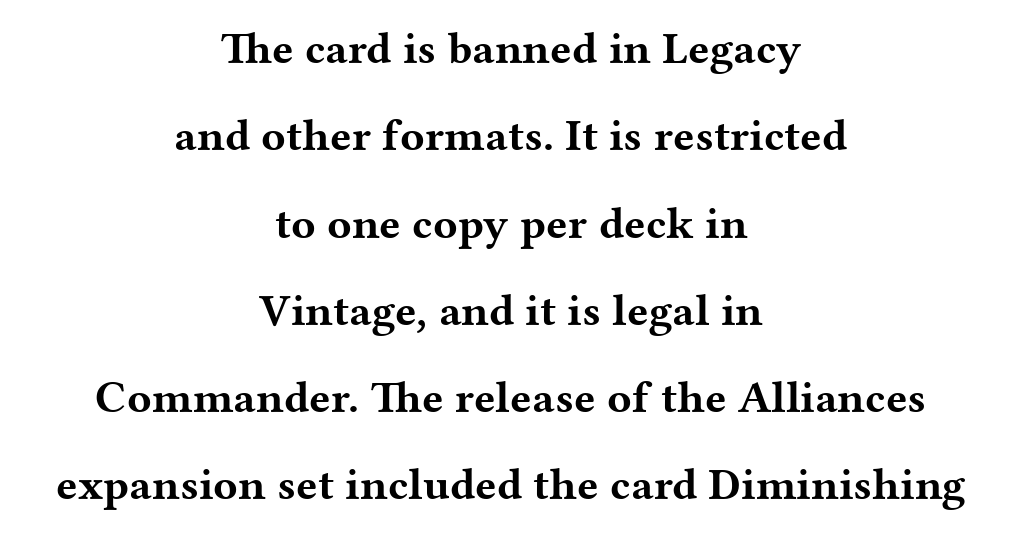
The image shows 45 px bold, wide serif type, upright; set centered, loose line spacing (1.94x), normal letter spacing, not underlined; medium stroke contrast and a medium x-height.
